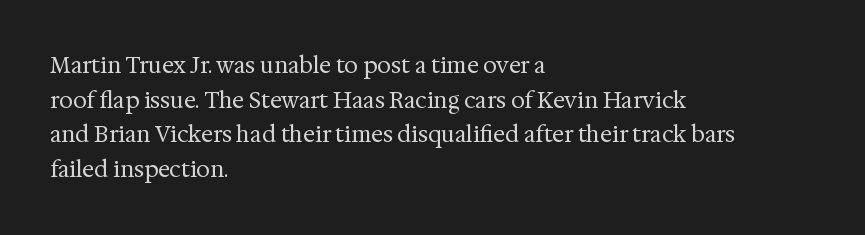
Q: Is the text bold? A: No.
Q: Is the text italic (slanted)? A: No, it is upright.
Q: Is the text underlined? A: No.
Q: How is the paragraph aligned? A: Left-aligned.
Q: Is the spacing between letters normal or unusually wide? A: Normal.
Q: Is the spacing between lines tight, normal or loose? A: Normal.
